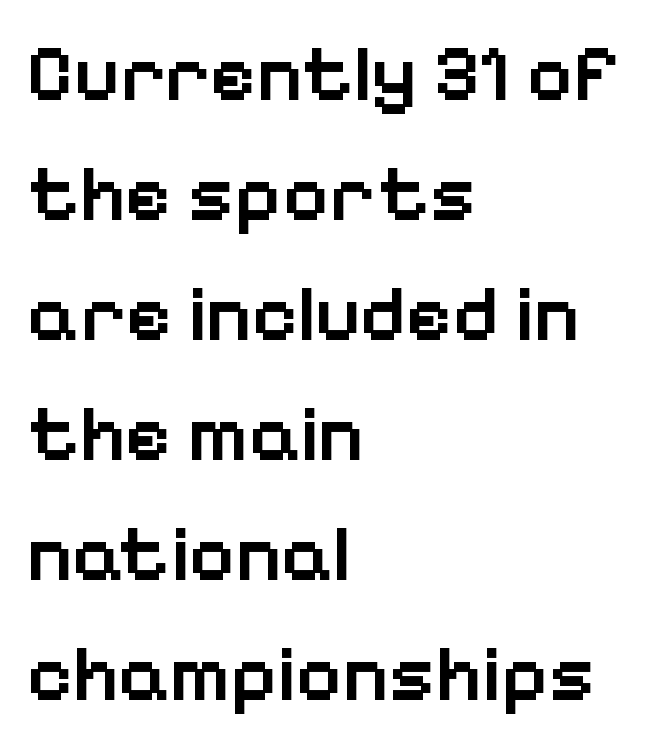
Q: Is the text bold? A: Semi-bold.
Q: Is the text italic (slanted)? A: No, it is upright.
Q: Is the typeface a serif or a sans-serif typeface? A: Sans-serif.
Q: Is the text underlined? A: No.
Q: How is the paragraph aligned? A: Left-aligned.
Q: Is the spacing between letters normal or unusually wide? A: Normal.
Q: Is the spacing between lines tight, normal or loose? A: Normal.
Q: Width (condensed, normal, or wide)? A: Normal.
Q: Stroke contrast? A: Low.
Q: x-height? A: Medium.
Q: Monospaced? A: No.
